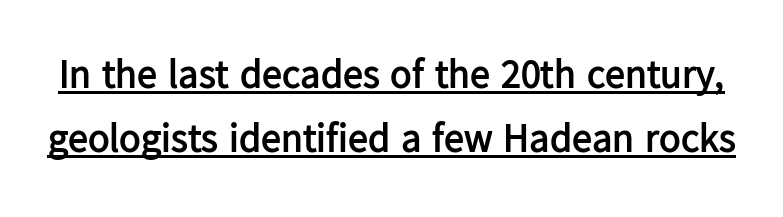
{"serif": "no", "italic": "no", "bold": "yes", "weight": "semibold", "width": "normal", "stroke_contrast": "low", "x_height": "medium", "monospaced": "no", "underline": "yes", "line_spacing": "normal", "line_spacing_ratio": 1.6, "letter_spacing": "normal", "letter_spacing_em": 0.0, "glyph_px": 40}
